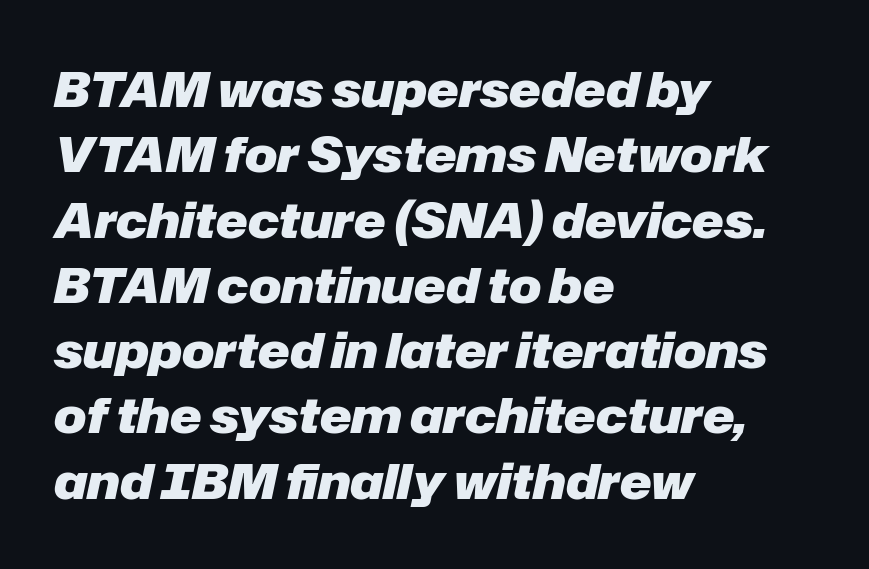
This sample uses plain, unmodified letter spacing. Left-aligned paragraph, ragged on the right. Each new line begins a customary step beneath the previous one. Here the designer chose a conventional face with non-uniform glyph widths.
